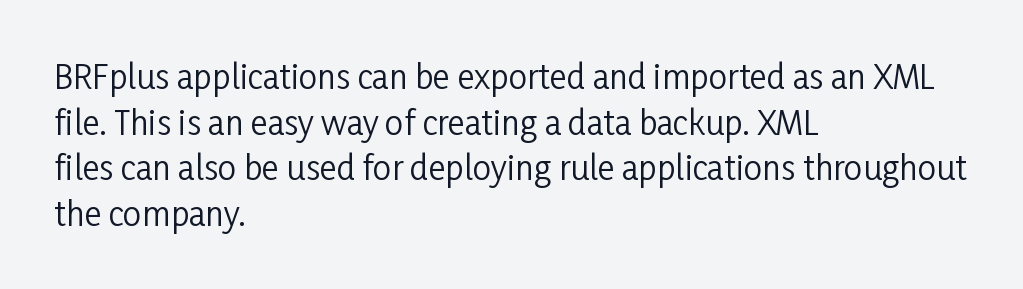
The image shows 33 px regular-weight, condensed sans-serif type, upright; set left-aligned, normal line spacing (1.38x), normal letter spacing, not underlined; low stroke contrast and a medium x-height.
